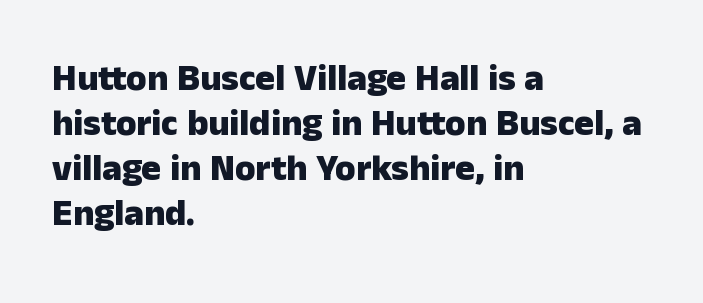
Q: Is the text bold? A: Yes.
Q: Is the text italic (slanted)? A: No, it is upright.
Q: Is the typeface a serif or a sans-serif typeface? A: Sans-serif.
Q: Is the text underlined? A: No.
Q: How is the paragraph aligned? A: Left-aligned.
Q: Is the spacing between letters normal or unusually wide? A: Normal.
Q: Width (condensed, normal, or wide)? A: Normal.
Q: Stroke contrast? A: Low.
Q: x-height? A: Medium.
Q: Monospaced? A: No.
